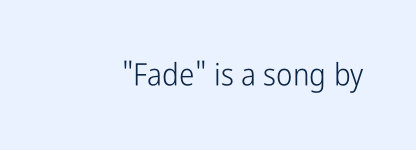
Here the designer chose a conventional face with non-uniform glyph widths. Serif or sans? Sans — the stroke terminals are bare. The lettering holds an erect, upright posture throughout. A quiet, ordinary-to-light weight characterises the typeface. The gaps between neighbouring characters are ordinary and unremarkable.
